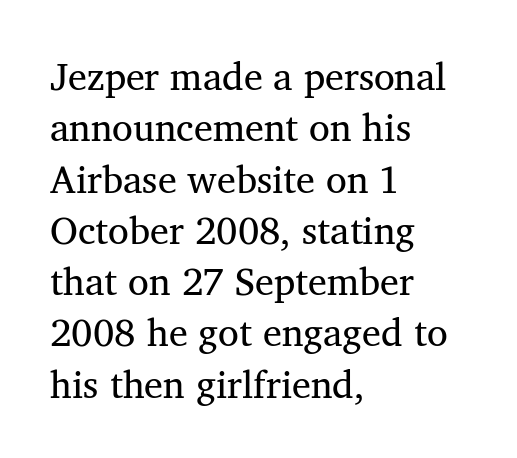
The image shows 38 px regular-weight serif type, upright; set left-aligned, normal line spacing (1.35x), normal letter spacing, not underlined; medium stroke contrast and a medium x-height.
